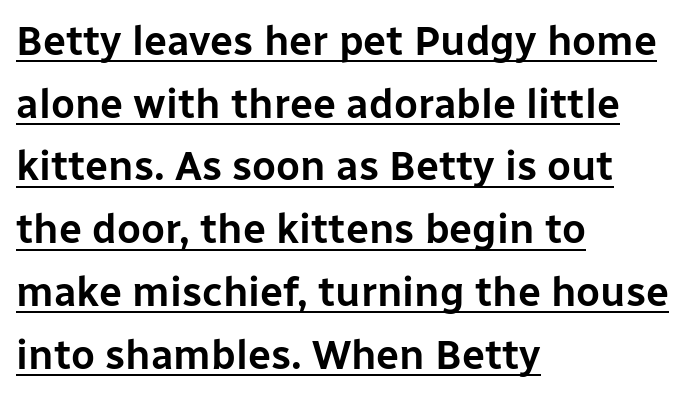
{"serif": "no", "italic": "no", "width": "normal", "stroke_contrast": "low", "x_height": "medium", "monospaced": "no", "underline": "yes", "align": "left", "line_spacing": "normal", "line_spacing_ratio": 1.53, "letter_spacing": "normal", "letter_spacing_em": 0.0, "glyph_px": 41}
